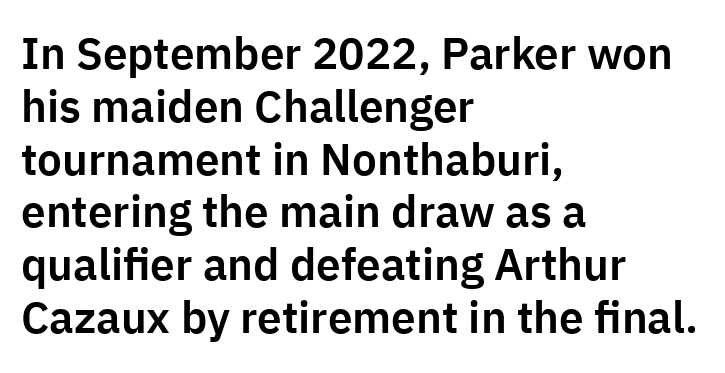
{"serif": "no", "italic": "no", "width": "normal", "stroke_contrast": "low", "x_height": "medium", "monospaced": "no", "underline": "no", "align": "left", "line_spacing_ratio": 1.2, "letter_spacing": "normal", "letter_spacing_em": 0.0, "glyph_px": 44}
